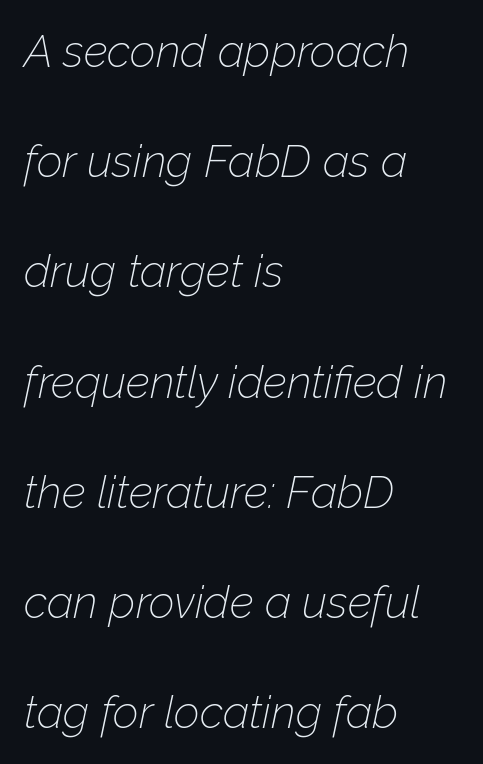
Q: Is the text bold? A: No.
Q: Is the text italic (slanted)? A: Yes, it leans right by about 12 degrees.
Q: Is the text underlined? A: No.
Q: How is the paragraph aligned? A: Left-aligned.
Q: Is the spacing between letters normal or unusually wide? A: Normal.
Q: Is the spacing between lines tight, normal or loose? A: Loose.
Q: Width (condensed, normal, or wide)? A: Normal.
Q: Stroke contrast? A: Low.
Q: x-height? A: Medium.
Q: Monospaced? A: No.
